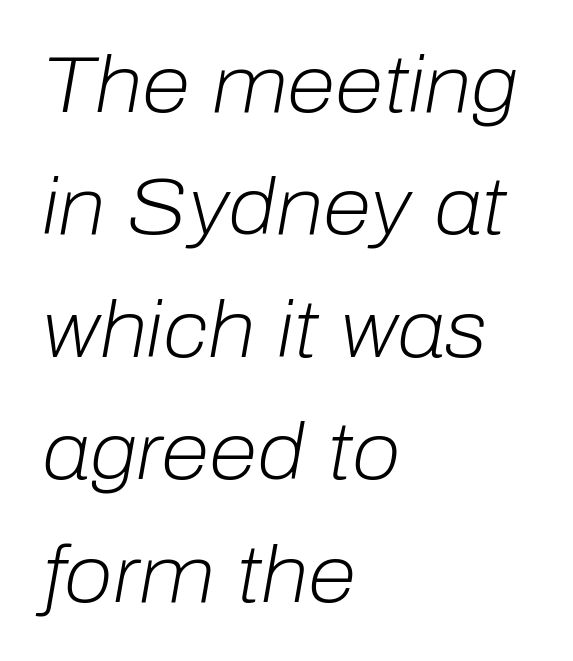
The image shows 79 px light type, italic (leaning right); set left-aligned, normal line spacing (1.55x), normal letter spacing, not underlined; low stroke contrast and a medium x-height.
